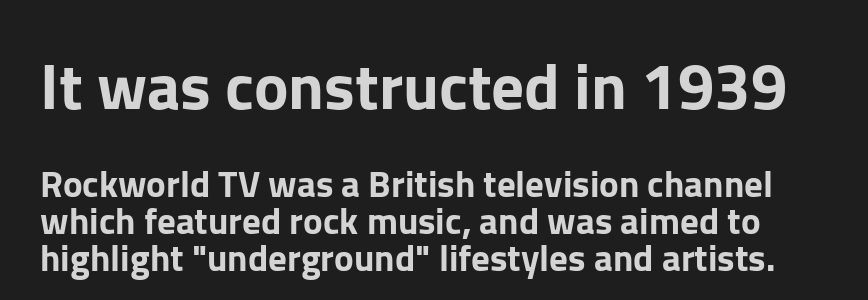
Size contrast runs from large at the top to small at the bottom. Characters follow at the spacing the type designer built in. Check under the words: just untouched page. Every character sits straight up, as roman type does. This is sans-serif lettering, the kind often seen on screens and signage.
